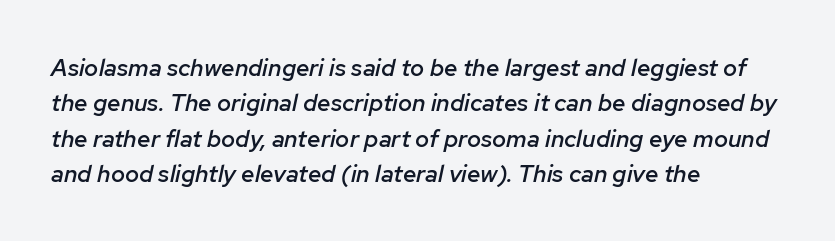
Does extra space separate the letters? No, they use regular spacing. Successive baselines arrive at the customary interval. Set as a demibold, roughly 600 on the weight scale. These lines are set flush left with a ragged right edge. The passage shown leans; its letterforms are oblique. Bare-footed words on every line.
